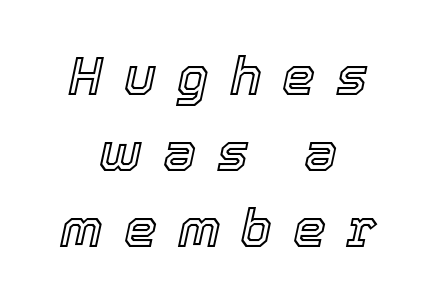
The image shows 53 px text type, italic (leaning right); set centered, normal line spacing (1.43x), unusually wide letter spacing (+0.39 em), not underlined; a medium x-height.
